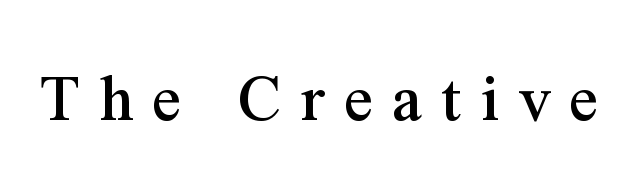
{"serif": "yes", "italic": "no", "width": "normal", "stroke_contrast": "medium", "x_height": "medium", "monospaced": "no", "underline": "no", "letter_spacing": "wide", "letter_spacing_em": 0.27, "glyph_px": 71}
